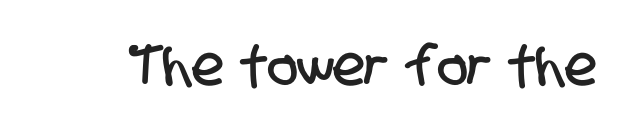
Q: Is the typeface a serif or a sans-serif typeface? A: Sans-serif.
Q: Is the text underlined? A: No.
Q: Is the spacing between letters normal or unusually wide? A: Normal.
Q: Width (condensed, normal, or wide)? A: Condensed.
Q: Stroke contrast? A: Low.
Q: x-height? A: Large.
Q: Monospaced? A: No.
